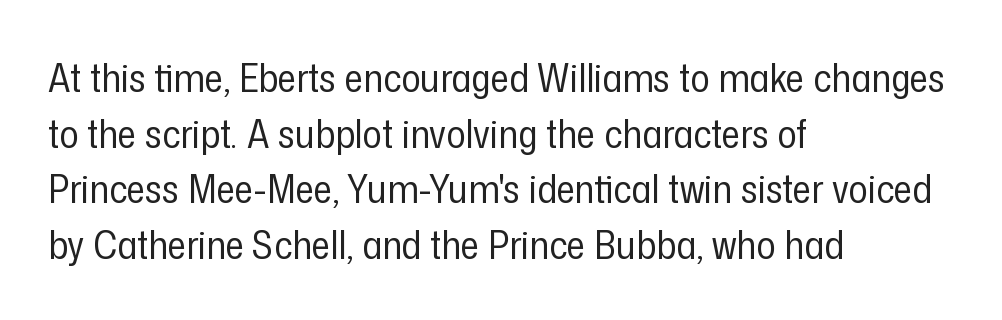
{"serif": "no", "italic": "no", "bold": "no", "weight": "regular", "width": "condensed", "stroke_contrast": "low", "x_height": "medium", "monospaced": "no", "underline": "no", "align": "left", "line_spacing": "normal", "line_spacing_ratio": 1.39, "letter_spacing": "normal", "letter_spacing_em": 0.0, "glyph_px": 40}
